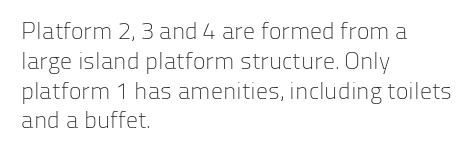
The image shows 24 px text type, upright; set left-aligned, line spacing 1.24x, normal letter spacing, not underlined.
